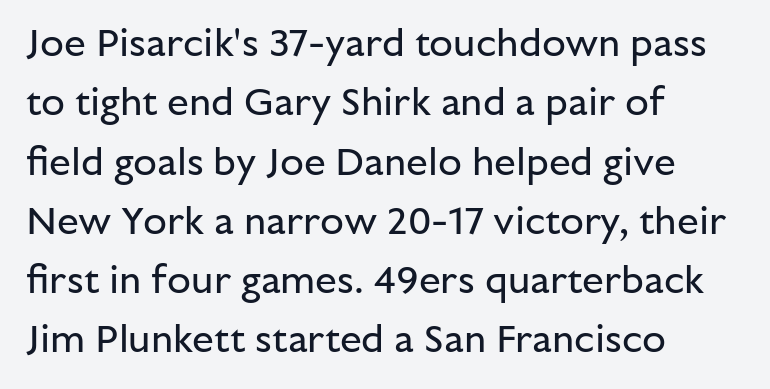
The image shows 39 px regular-weight sans-serif type, upright; set left-aligned, normal line spacing (1.52x), normal letter spacing, not underlined; low stroke contrast and a medium x-height.
